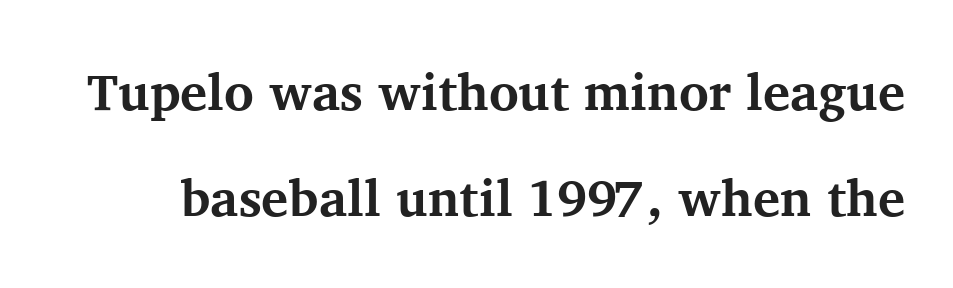
Q: Is the text bold? A: Yes.
Q: Is the text italic (slanted)? A: No, it is upright.
Q: Is the typeface a serif or a sans-serif typeface? A: Serif.
Q: Is the text underlined? A: No.
Q: Is the spacing between letters normal or unusually wide? A: Normal.
Q: Is the spacing between lines tight, normal or loose? A: Loose.
Q: Width (condensed, normal, or wide)? A: Normal.
Q: Stroke contrast? A: Medium.
Q: x-height? A: Medium.
Q: Monospaced? A: No.
